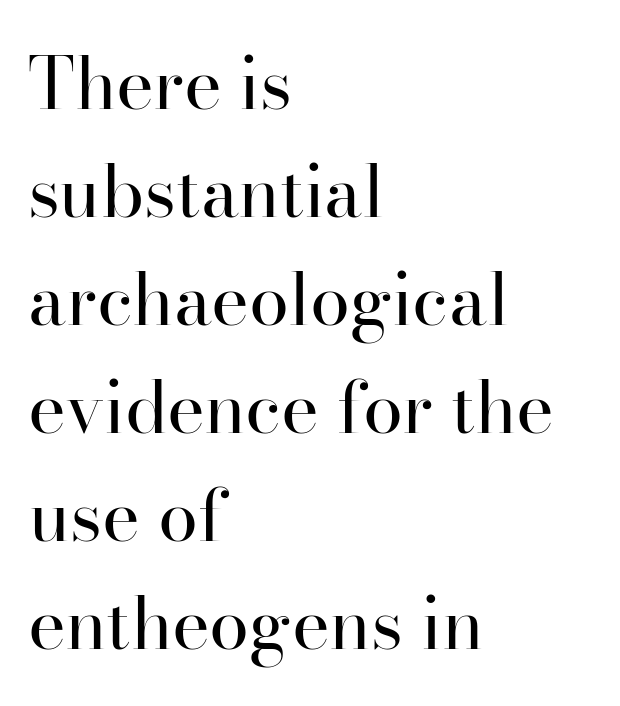
{"serif": "yes", "italic": "no", "bold": "no", "weight": "regular", "width": "normal", "stroke_contrast": "high", "x_height": "small", "monospaced": "no", "underline": "no", "align": "left", "line_spacing": "normal", "line_spacing_ratio": 1.5, "letter_spacing": "normal", "letter_spacing_em": 0.0, "glyph_px": 72}
